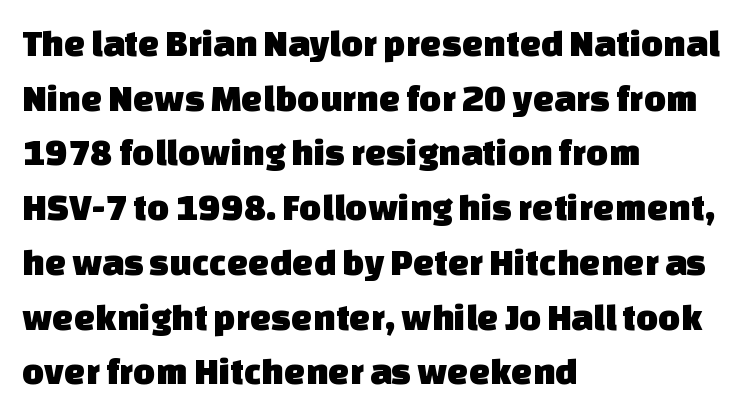
These lines sit exactly where default settings would place them. Glyph-to-glyph distance matches everyday printed text. Underlining? Definitely not there. Each letter keeps its own natural width here, so spacing adapts to shape. Font category for this specimen: sans-serif. The paragraph shown leans on its left margin.
